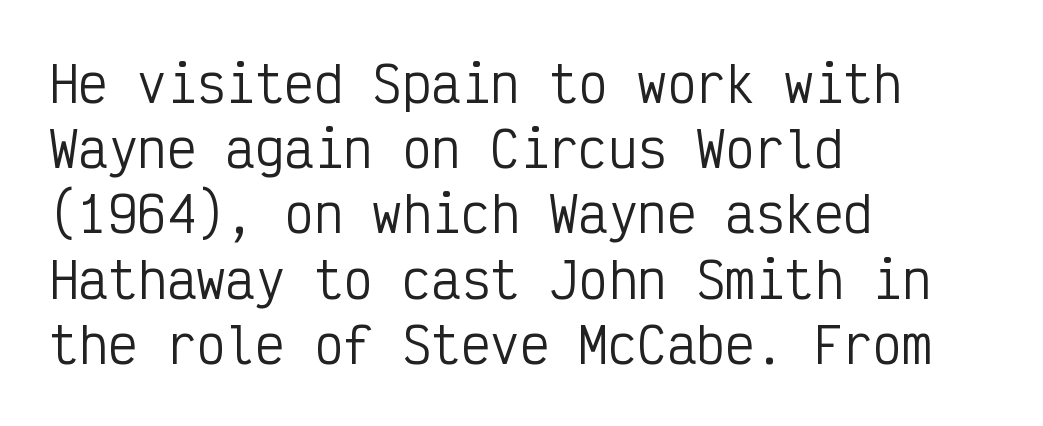
Q: Is the text bold? A: No.
Q: Is the text italic (slanted)? A: No, it is upright.
Q: Is the typeface a serif or a sans-serif typeface? A: Sans-serif.
Q: Is the text underlined? A: No.
Q: How is the paragraph aligned? A: Left-aligned.
Q: Is the spacing between letters normal or unusually wide? A: Normal.
Q: Is the spacing between lines tight, normal or loose? A: Normal.
Q: Width (condensed, normal, or wide)? A: Condensed.
Q: Stroke contrast? A: Low.
Q: x-height? A: Medium.
Q: Monospaced? A: Yes.
